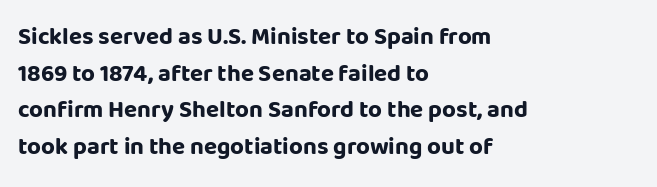
The image shows 24 px bold type, upright; set left-aligned, normal line spacing (1.53x), normal letter spacing, not underlined.
